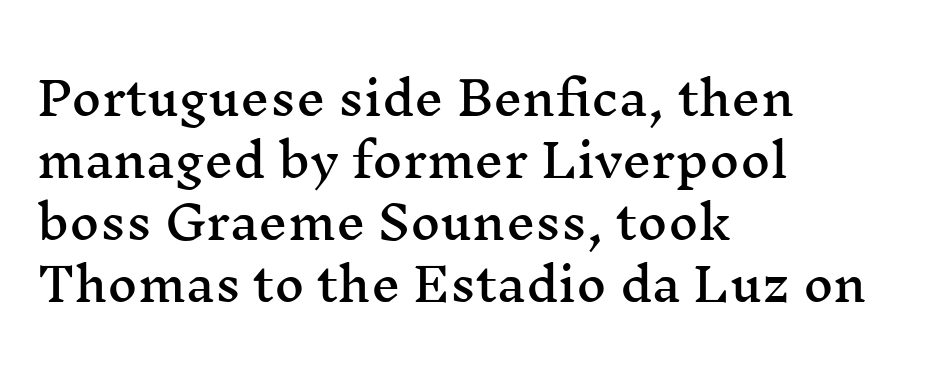
Q: Is the text italic (slanted)? A: No, it is upright.
Q: Is the typeface a serif or a sans-serif typeface? A: Serif.
Q: Is the text underlined? A: No.
Q: How is the paragraph aligned? A: Left-aligned.
Q: Is the spacing between letters normal or unusually wide? A: Normal.
Q: Is the spacing between lines tight, normal or loose? A: Normal.
Q: Width (condensed, normal, or wide)? A: Wide.
Q: Stroke contrast? A: Medium.
Q: x-height? A: Medium.
Q: Monospaced? A: No.
